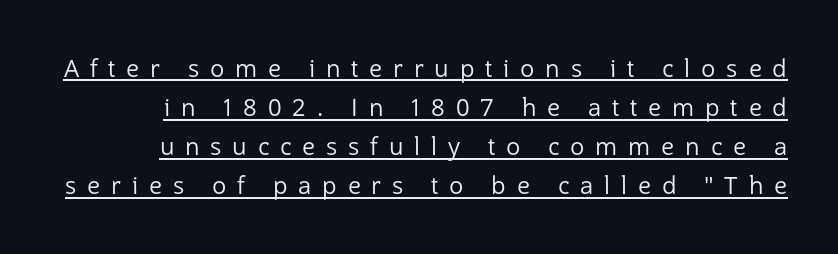
Students, observe the line beneath the letters — that is underlining. Regarding leading, the lines here are spaced in the standard way. This is roman type, the default non-slanted kind. Weight: in the light-to-regular range. Does extra space separate the letters? Yes, quite a lot of it.
